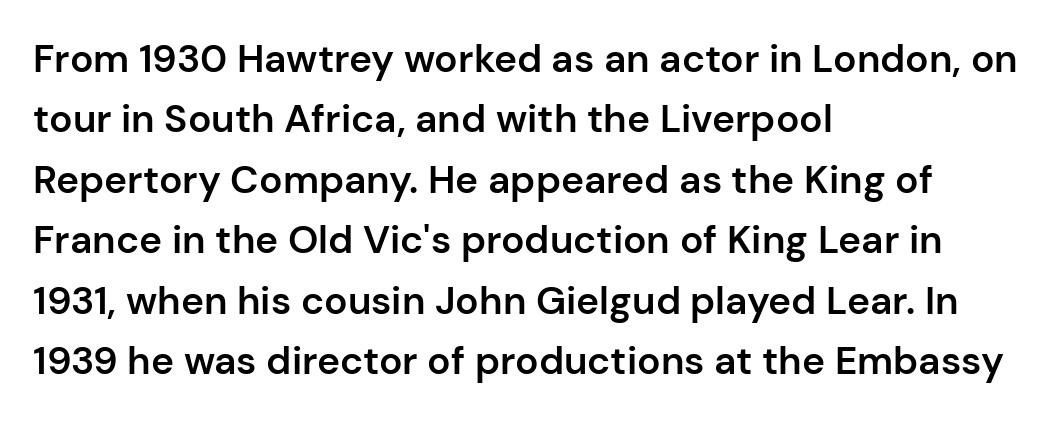
The image shows 39 px semibold sans-serif type, upright; set left-aligned, normal line spacing (1.55x), normal letter spacing, not underlined; low stroke contrast and a medium x-height.
